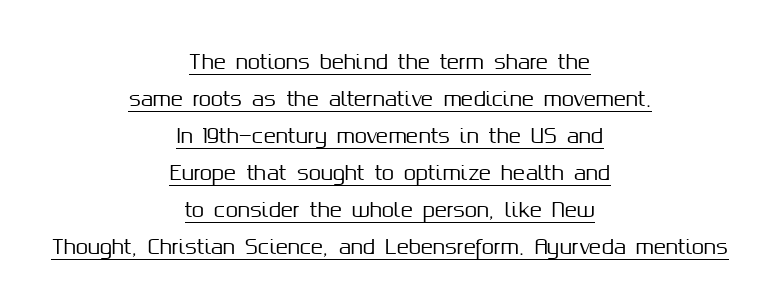
{"italic": "no", "underline": "yes", "align": "center", "line_spacing_ratio": 1.85, "letter_spacing": "normal", "letter_spacing_em": 0.0, "glyph_px": 20}
